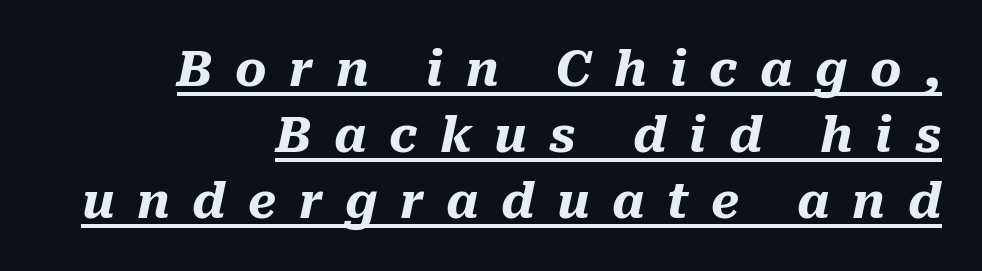
Q: Is the text bold? A: Yes.
Q: Is the text italic (slanted)? A: Yes, it leans right by about 10 degrees.
Q: Is the text underlined? A: Yes.
Q: How is the paragraph aligned? A: Right-aligned.
Q: Is the spacing between letters normal or unusually wide? A: Unusually wide.
Q: Is the spacing between lines tight, normal or loose? A: Normal.
Q: Width (condensed, normal, or wide)? A: Normal.
Q: Stroke contrast? A: Medium.
Q: x-height? A: Medium.
Q: Monospaced? A: No.
